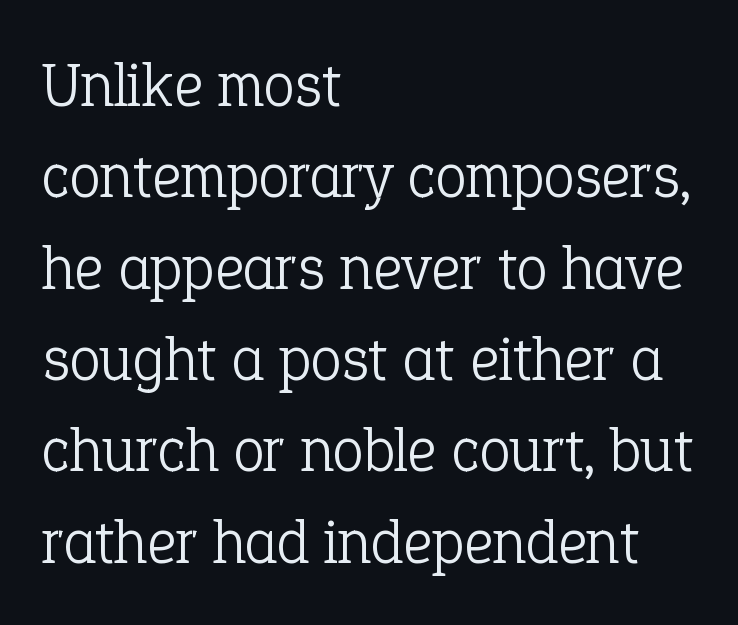
Q: Is the text bold? A: No.
Q: Is the text italic (slanted)? A: No, it is upright.
Q: Is the typeface a serif or a sans-serif typeface? A: Serif.
Q: Is the text underlined? A: No.
Q: How is the paragraph aligned? A: Left-aligned.
Q: Is the spacing between letters normal or unusually wide? A: Normal.
Q: Is the spacing between lines tight, normal or loose? A: Normal.
Q: Width (condensed, normal, or wide)? A: Normal.
Q: Stroke contrast? A: Low.
Q: x-height? A: Medium.
Q: Monospaced? A: No.
